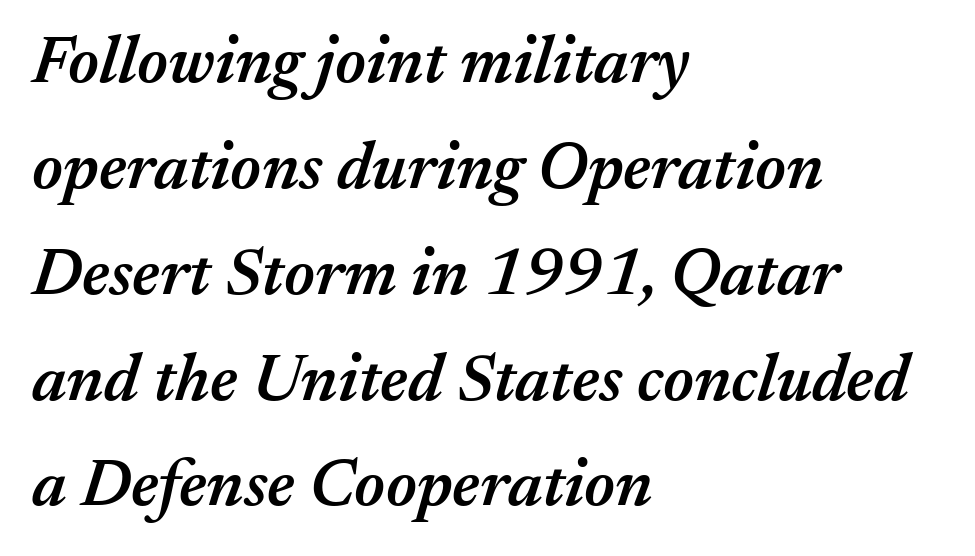
The image shows 67 px semibold type, italic (leaning right); set left-aligned, normal line spacing (1.58x), normal letter spacing, not underlined; medium stroke contrast and a medium x-height.
